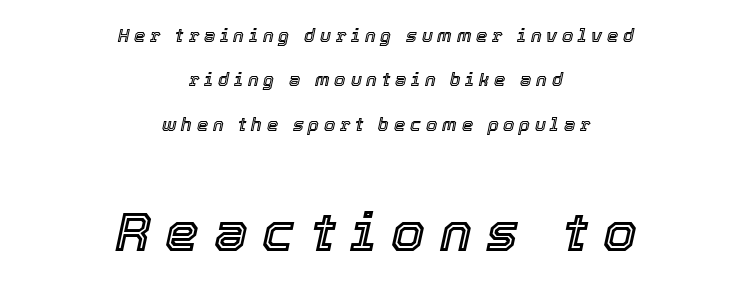
Q: Is the text italic (slanted)? A: Yes, it leans right by about 12 degrees.
Q: Is the text underlined? A: No.
Q: How is the paragraph aligned? A: Centered.
Q: Is the spacing between letters normal or unusually wide? A: Unusually wide.
Q: Is the spacing between lines tight, normal or loose? A: Loose.
Q: Which block of text is set in a larger size, the first (top) or the second (bottom)? A: The second (bottom) one.
Q: Width (condensed, normal, or wide)? A: Normal.
Q: x-height? A: Medium.
Q: Monospaced? A: No.
